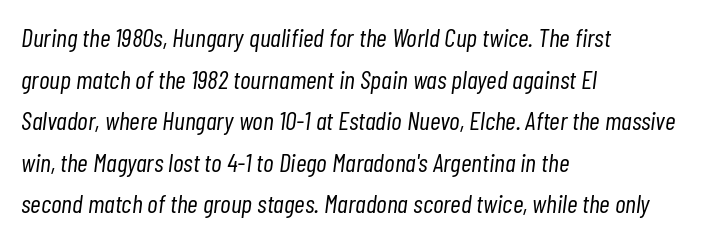
The lettering tilts uniformly, giving the passage an italic look. Casual observation: everything's shoved over to the left. This sample uses plain, unmodified letter spacing. Vertical spacing — default. Just letters on the line, the space beneath them empty.
